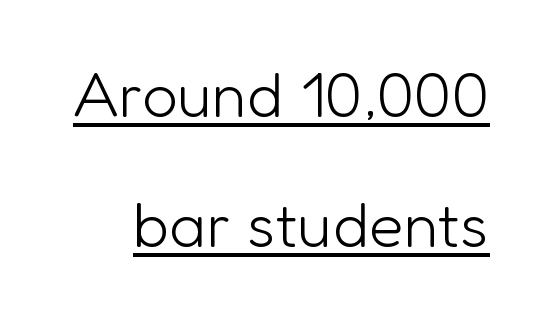
The image shows 63 px light sans-serif type, upright; set loose line spacing (2.06x), normal letter spacing, underlined; low stroke contrast and a medium x-height.
